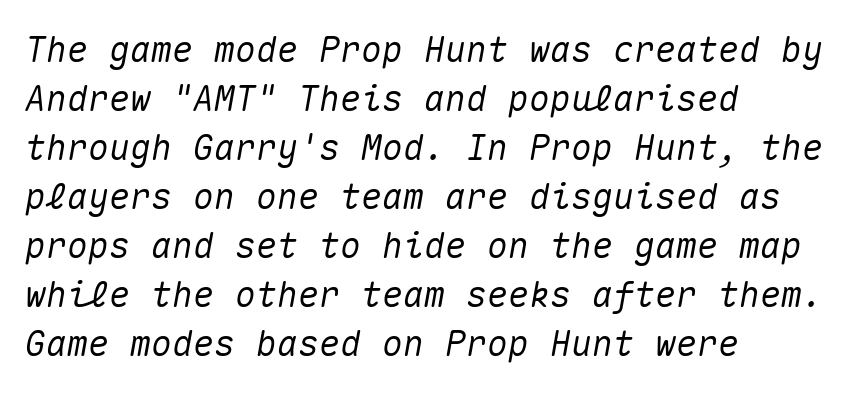
Note the uniform advance width — an 'i' takes as much space as an 'm'. The vertical gap from one line to the next is medium. An italicized treatment has been applied to the whole sample. The passage is arranged the way most books set body copy — flush left.
